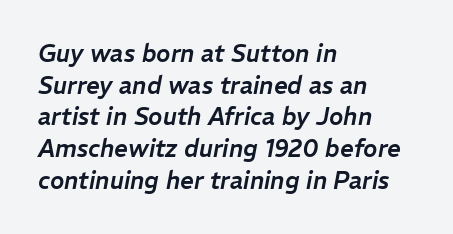
Q: Is the text italic (slanted)? A: Yes, it leans right by about 11 degrees.
Q: Is the text underlined? A: No.
Q: How is the paragraph aligned? A: Left-aligned.
Q: Is the spacing between letters normal or unusually wide? A: Normal.
Q: Is the spacing between lines tight, normal or loose? A: Normal.
